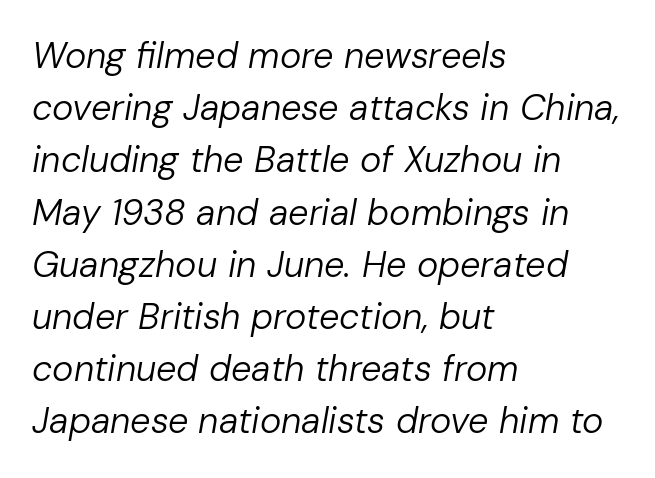
{"italic": "yes", "lean": "right", "slant_degrees": 10, "bold": "no", "weight": "regular", "width": "normal", "stroke_contrast": "low", "x_height": "medium", "monospaced": "no", "underline": "no", "align": "left", "line_spacing": "normal", "line_spacing_ratio": 1.45, "letter_spacing": "normal", "letter_spacing_em": 0.0, "glyph_px": 36}
